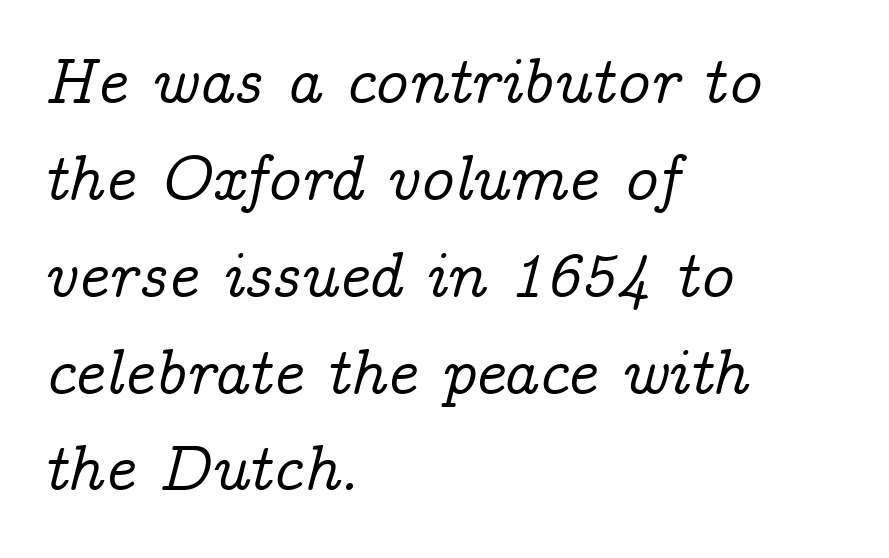
{"serif": "yes", "italic": "yes", "lean": "right", "slant_degrees": 14, "width": "normal", "stroke_contrast": "low", "x_height": "medium", "monospaced": "no", "underline": "no", "align": "left", "line_spacing": "normal", "line_spacing_ratio": 1.49, "letter_spacing": "normal", "letter_spacing_em": 0.0, "glyph_px": 65}
